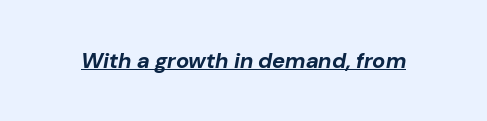
{"italic": "yes", "lean": "right", "slant_degrees": 10, "bold": "yes", "underline": "yes", "letter_spacing": "normal", "letter_spacing_em": 0.0, "glyph_px": 22}
